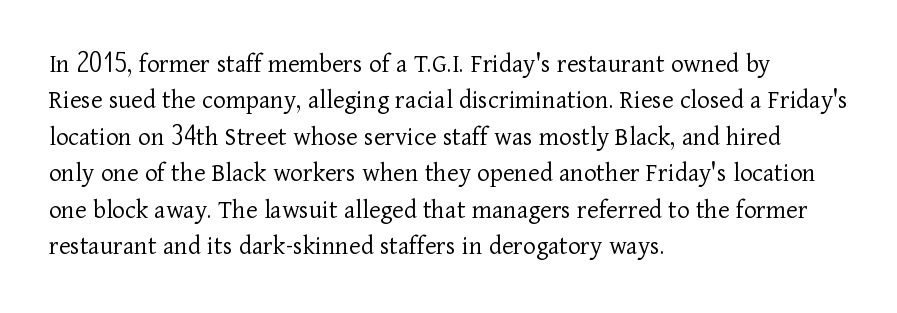
{"italic": "no", "bold": "no", "underline": "no", "align": "left", "line_spacing": "normal", "line_spacing_ratio": 1.35, "letter_spacing": "normal", "letter_spacing_em": 0.0, "glyph_px": 27}
